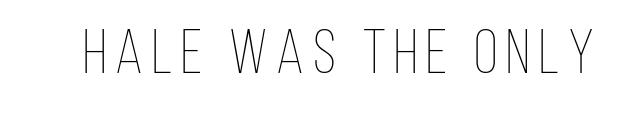
Q: Is the text bold? A: No.
Q: Is the text italic (slanted)? A: No, it is upright.
Q: Is the text underlined? A: No.
Q: Width (condensed, normal, or wide)? A: Condensed.
Q: Stroke contrast? A: Low.
Q: x-height? A: Large.
Q: Monospaced? A: No.
